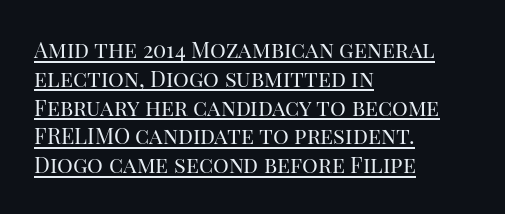
The image shows 22 px text type, upright; set left-aligned, normal line spacing (1.31x), normal letter spacing, underlined.
